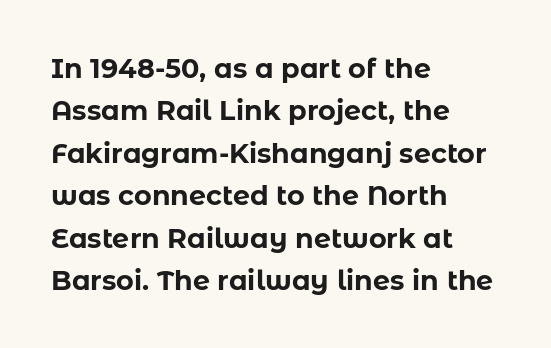
{"italic": "no", "bold": "yes", "underline": "no", "align": "left", "line_spacing": "normal", "line_spacing_ratio": 1.57, "letter_spacing": "normal", "letter_spacing_em": 0.0, "glyph_px": 27}
